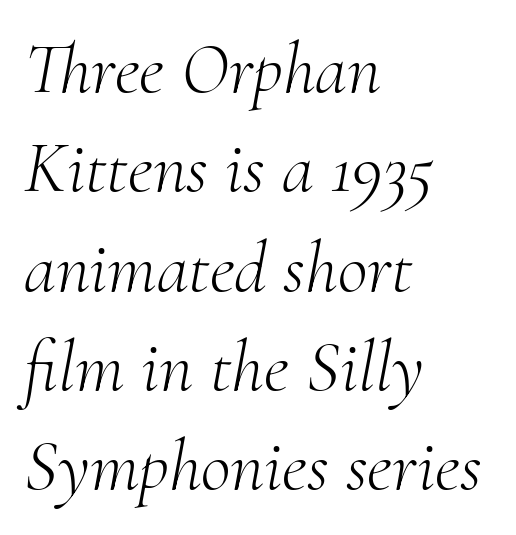
Q: Is the text bold? A: No.
Q: Is the text italic (slanted)? A: Yes, it leans right by about 10 degrees.
Q: Is the typeface a serif or a sans-serif typeface? A: Serif.
Q: Is the text underlined? A: No.
Q: How is the paragraph aligned? A: Left-aligned.
Q: Is the spacing between letters normal or unusually wide? A: Normal.
Q: Is the spacing between lines tight, normal or loose? A: Normal.
Q: Width (condensed, normal, or wide)? A: Normal.
Q: Stroke contrast? A: Medium.
Q: x-height? A: Small.
Q: Monospaced? A: No.
